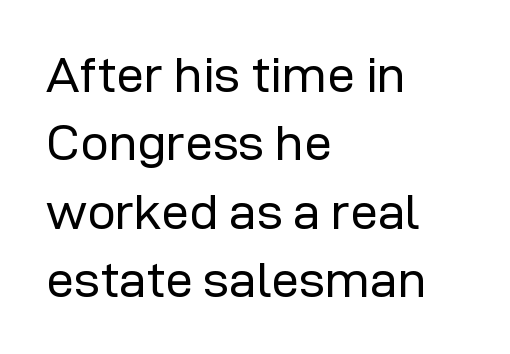
{"serif": "no", "italic": "no", "bold": "no", "weight": "regular", "width": "normal", "stroke_contrast": "low", "x_height": "medium", "monospaced": "no", "underline": "no", "align": "left", "line_spacing": "normal", "line_spacing_ratio": 1.37, "letter_spacing": "normal", "letter_spacing_em": 0.0, "glyph_px": 50}
